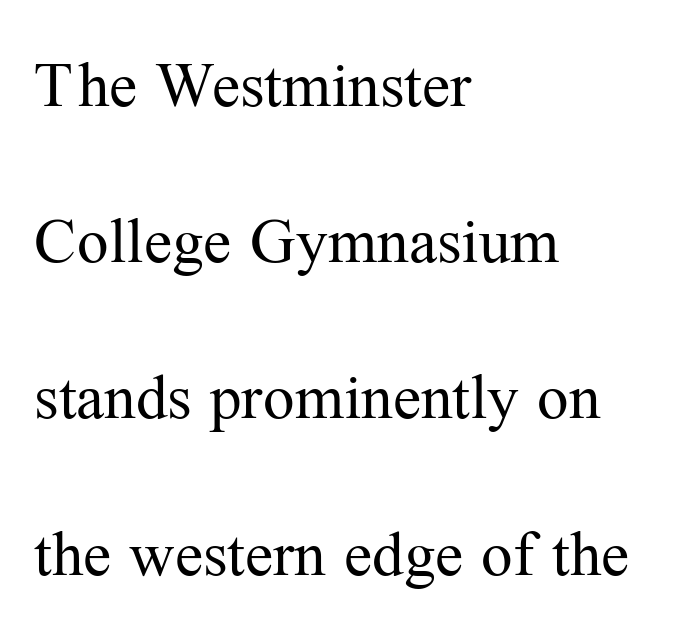
Q: Is the text bold? A: No.
Q: Is the text italic (slanted)? A: No, it is upright.
Q: Is the typeface a serif or a sans-serif typeface? A: Serif.
Q: Is the text underlined? A: No.
Q: How is the paragraph aligned? A: Left-aligned.
Q: Is the spacing between letters normal or unusually wide? A: Normal.
Q: Is the spacing between lines tight, normal or loose? A: Loose.
Q: Width (condensed, normal, or wide)? A: Normal.
Q: Stroke contrast? A: Medium.
Q: x-height? A: Medium.
Q: Monospaced? A: No.
